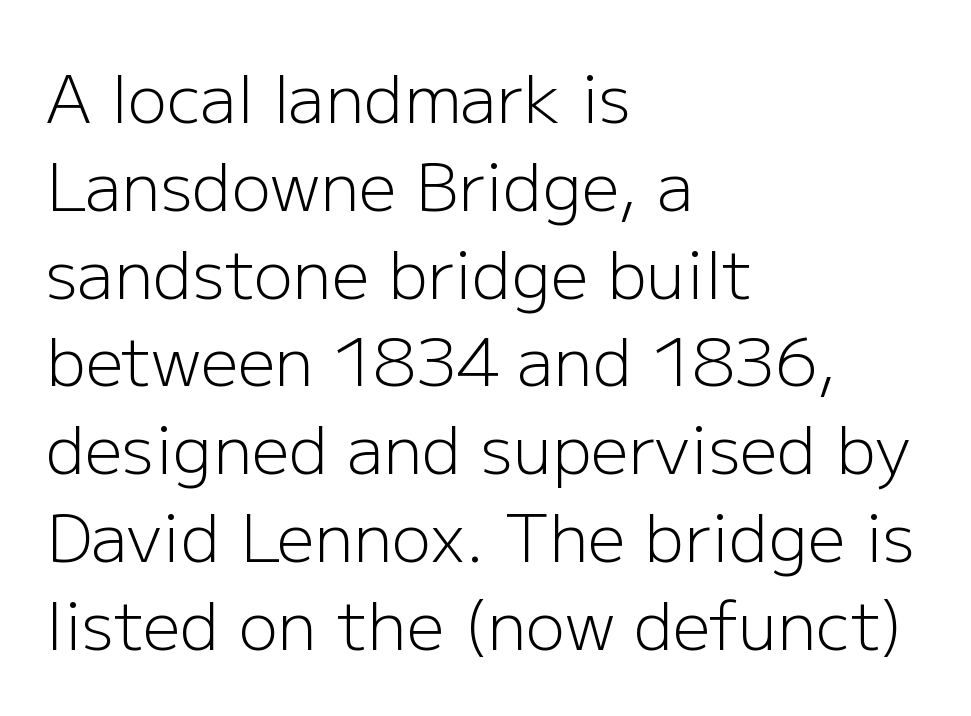
The image shows 66 px light sans-serif type, upright; set left-aligned, normal line spacing (1.33x), normal letter spacing, not underlined; low stroke contrast and a medium x-height.
